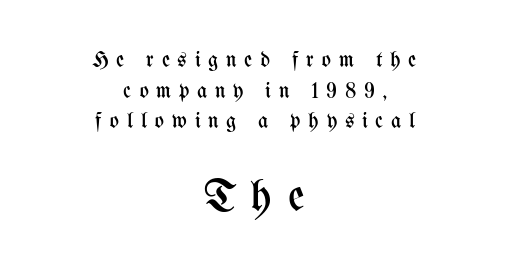
Weight class: somewhere from thin through regular. Upright lettering throughout. What's the leading like? Ordinary, nothing unusual. Display-style spreading of the glyphs; the letterfit is very open. A typesetter would call this proportional, since set widths differ per character.
